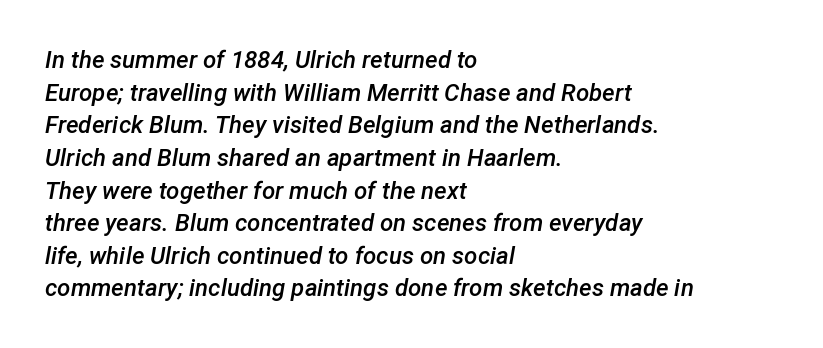
{"italic": "yes", "lean": "right", "slant_degrees": 12, "bold": "semi", "underline": "no", "align": "left", "line_spacing": "normal", "line_spacing_ratio": 1.36, "letter_spacing": "normal", "letter_spacing_em": 0.0, "glyph_px": 24}
